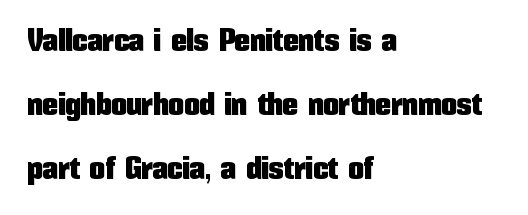
{"serif": "no", "italic": "no", "width": "condensed", "stroke_contrast": "low", "x_height": "medium", "monospaced": "no", "underline": "no", "align": "left", "line_spacing": "loose", "line_spacing_ratio": 2.07, "letter_spacing": "normal", "letter_spacing_em": 0.0, "glyph_px": 31}
